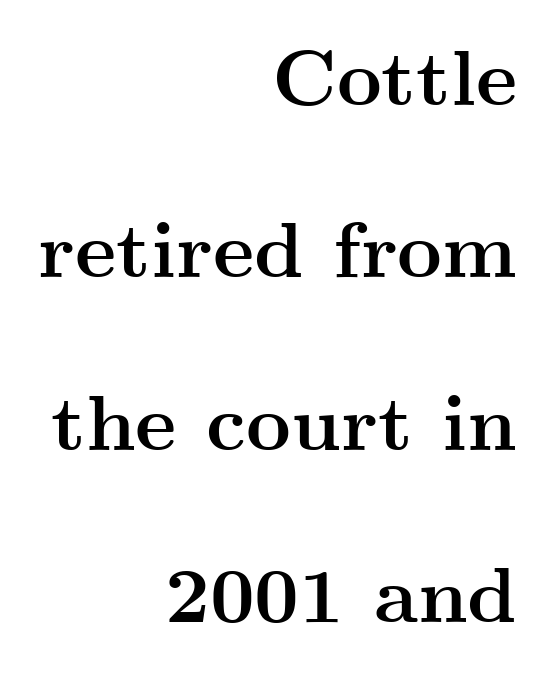
Typeset ragged left — the right edge is the straight one. Spacing verdict: proportional, widths tailored to each character. How heavy is the stroke? Heavy — this is a bold. Vertically, the passage feels expansive, rows floating well apart. Glance below the letters and you will spot only blank space.
